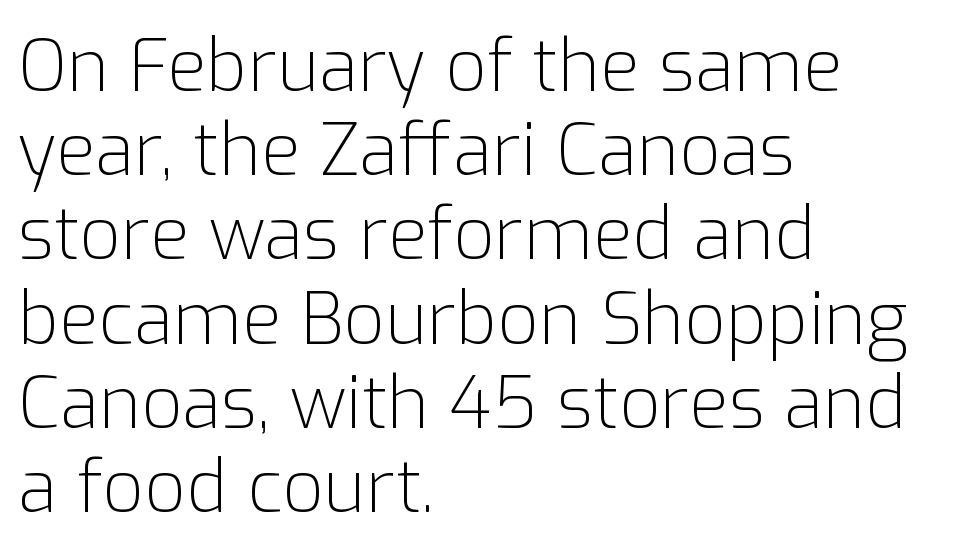
The image shows 72 px light sans-serif type, upright; set left-aligned, line spacing 1.17x, normal letter spacing, not underlined; low stroke contrast and a medium x-height.
